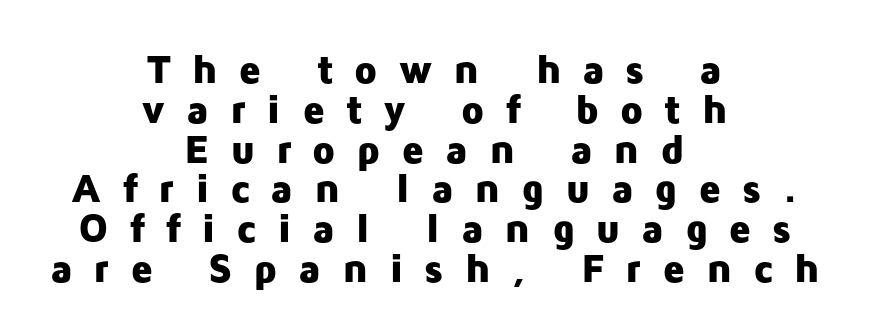
Q: Is the text bold? A: Yes.
Q: Is the text italic (slanted)? A: No, it is upright.
Q: Is the typeface a serif or a sans-serif typeface? A: Sans-serif.
Q: Is the text underlined? A: No.
Q: How is the paragraph aligned? A: Centered.
Q: Is the spacing between letters normal or unusually wide? A: Unusually wide.
Q: Is the spacing between lines tight, normal or loose? A: Tight.
Q: Width (condensed, normal, or wide)? A: Normal.
Q: Stroke contrast? A: Low.
Q: x-height? A: Medium.
Q: Monospaced? A: No.
